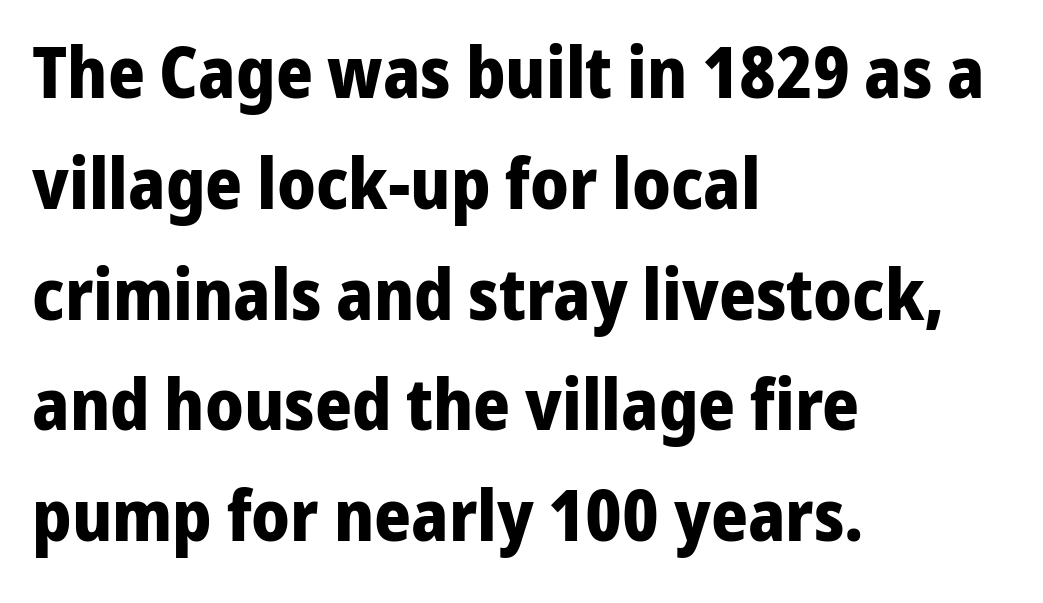
Q: Is the text bold? A: Yes.
Q: Is the text italic (slanted)? A: No, it is upright.
Q: Is the typeface a serif or a sans-serif typeface? A: Sans-serif.
Q: Is the text underlined? A: No.
Q: How is the paragraph aligned? A: Left-aligned.
Q: Is the spacing between letters normal or unusually wide? A: Normal.
Q: Is the spacing between lines tight, normal or loose? A: Normal.
Q: Width (condensed, normal, or wide)? A: Normal.
Q: Stroke contrast? A: Low.
Q: x-height? A: Medium.
Q: Monospaced? A: No.
